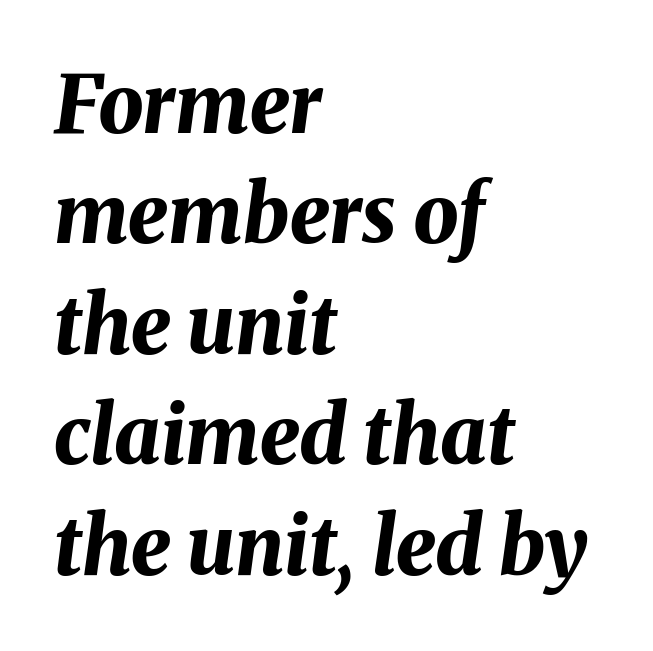
Beneath every word, the page is bare. Yep, that's italic — everything's leaning. As a designer I'd log this as weight 700, bold. Is there much room between lines? A standard amount, neither cramped nor airy.
